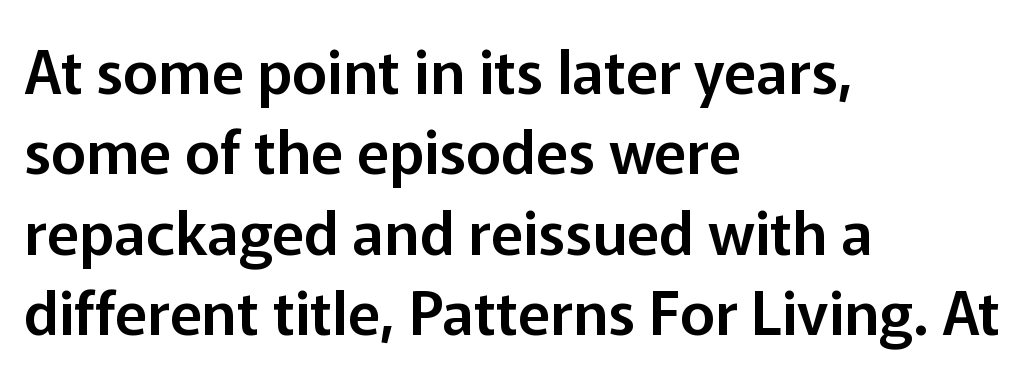
The image shows 60 px sans-serif type, upright; set left-aligned, normal line spacing (1.34x), normal letter spacing, not underlined; low stroke contrast and a medium x-height.
